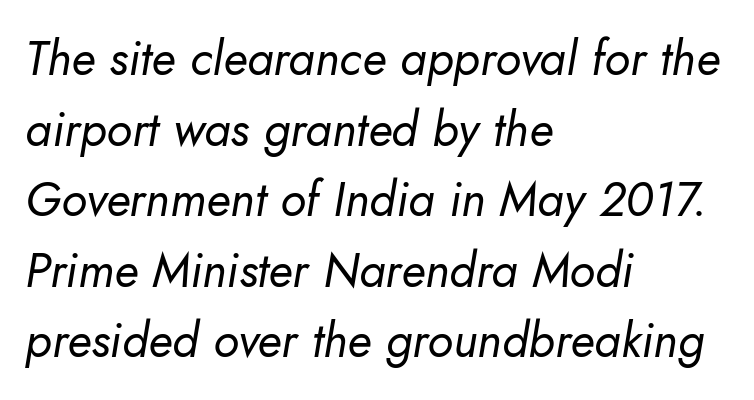
Q: Is the text bold? A: No.
Q: Is the text italic (slanted)? A: Yes, it leans right by about 10 degrees.
Q: Is the text underlined? A: No.
Q: How is the paragraph aligned? A: Left-aligned.
Q: Is the spacing between letters normal or unusually wide? A: Normal.
Q: Is the spacing between lines tight, normal or loose? A: Normal.
Q: Width (condensed, normal, or wide)? A: Normal.
Q: Stroke contrast? A: Low.
Q: x-height? A: Small.
Q: Monospaced? A: No.
